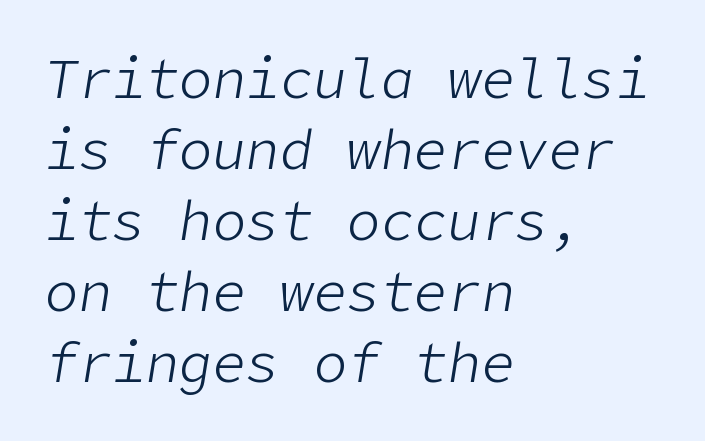
Q: Is the text bold? A: No.
Q: Is the text italic (slanted)? A: Yes, it leans right by about 9 degrees.
Q: Is the text underlined? A: No.
Q: How is the paragraph aligned? A: Left-aligned.
Q: Is the spacing between letters normal or unusually wide? A: Normal.
Q: Is the spacing between lines tight, normal or loose? A: Normal.
Q: Width (condensed, normal, or wide)? A: Normal.
Q: Stroke contrast? A: Low.
Q: x-height? A: Medium.
